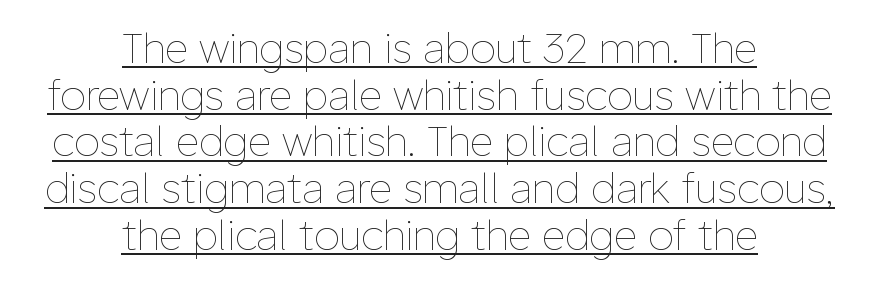
Q: Is the text bold? A: No.
Q: Is the text italic (slanted)? A: No, it is upright.
Q: Is the text underlined? A: Yes.
Q: How is the paragraph aligned? A: Centered.
Q: Is the spacing between letters normal or unusually wide? A: Normal.
Q: Is the spacing between lines tight, normal or loose? A: Tight.
Q: Width (condensed, normal, or wide)? A: Normal.
Q: Stroke contrast? A: Low.
Q: x-height? A: Medium.
Q: Monospaced? A: No.
